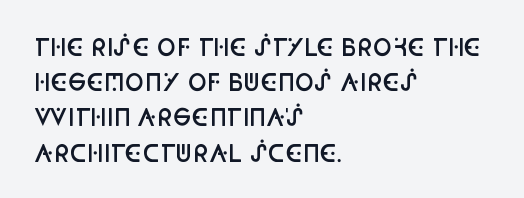
Q: Is the text bold? A: Semi-bold.
Q: Is the text italic (slanted)? A: No, it is upright.
Q: Is the text underlined? A: No.
Q: How is the paragraph aligned? A: Left-aligned.
Q: Is the spacing between letters normal or unusually wide? A: Normal.
Q: Is the spacing between lines tight, normal or loose? A: Normal.
